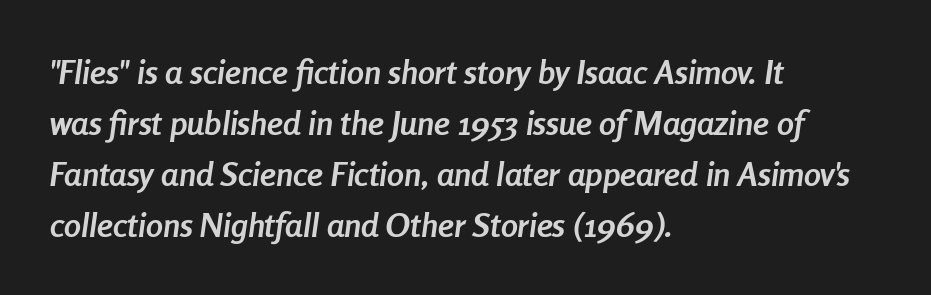
{"italic": "yes", "lean": "right", "slant_degrees": 8, "bold": "yes", "weight": "semibold", "width": "condensed", "stroke_contrast": "low", "x_height": "medium", "monospaced": "no", "underline": "no", "align": "left", "line_spacing": "normal", "line_spacing_ratio": 1.5, "letter_spacing": "normal", "letter_spacing_em": 0.0, "glyph_px": 34}
